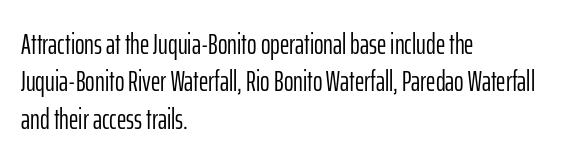
{"serif": "no", "italic": "no", "bold": "no", "weight": "light", "width": "condensed", "stroke_contrast": "low", "x_height": "medium", "monospaced": "no", "underline": "no", "align": "left", "line_spacing": "normal", "line_spacing_ratio": 1.29, "letter_spacing": "normal", "letter_spacing_em": 0.0, "glyph_px": 29}
